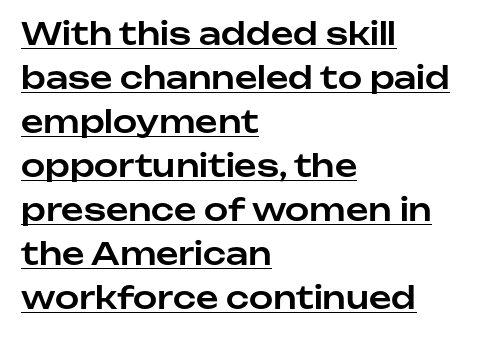
The specimen includes a rule beneath the text block's lines. The paragraph shown leans on its left margin. The letterforms sit shoulder to shoulder at normal distance. A sans-serif font was chosen for this passage.
